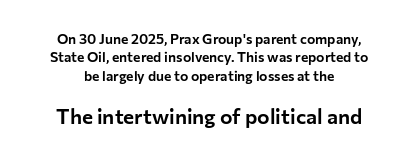
{"italic": "no", "underline": "no", "align": "center", "line_spacing": "normal", "line_spacing_ratio": 1.32, "letter_spacing": "normal", "letter_spacing_em": 0.0, "larger_block": "second", "size_ratio": 1.5, "glyph_px": 21}
